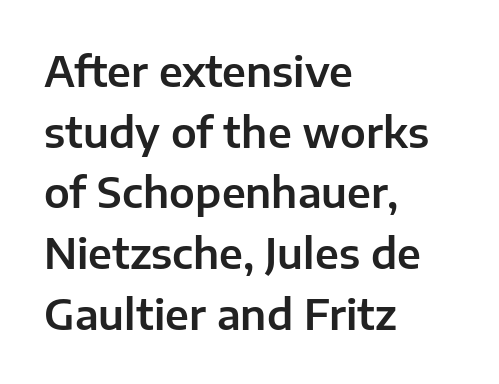
Q: Is the text italic (slanted)? A: No, it is upright.
Q: Is the typeface a serif or a sans-serif typeface? A: Sans-serif.
Q: Is the text underlined? A: No.
Q: How is the paragraph aligned? A: Left-aligned.
Q: Is the spacing between letters normal or unusually wide? A: Normal.
Q: Is the spacing between lines tight, normal or loose? A: Normal.
Q: Width (condensed, normal, or wide)? A: Normal.
Q: Stroke contrast? A: Low.
Q: x-height? A: Medium.
Q: Monospaced? A: No.
